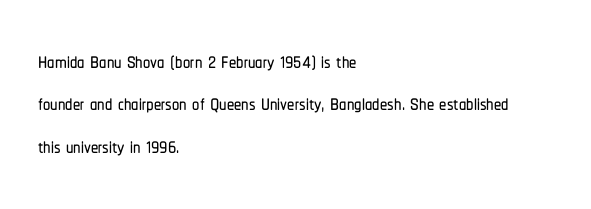
Q: Is the text italic (slanted)? A: No, it is upright.
Q: Is the typeface a serif or a sans-serif typeface? A: Sans-serif.
Q: Is the text underlined? A: No.
Q: How is the paragraph aligned? A: Left-aligned.
Q: Is the spacing between letters normal or unusually wide? A: Normal.
Q: Is the spacing between lines tight, normal or loose? A: Normal.
Q: Width (condensed, normal, or wide)? A: Condensed.
Q: Stroke contrast? A: Low.
Q: x-height? A: Medium.
Q: Monospaced? A: No.
